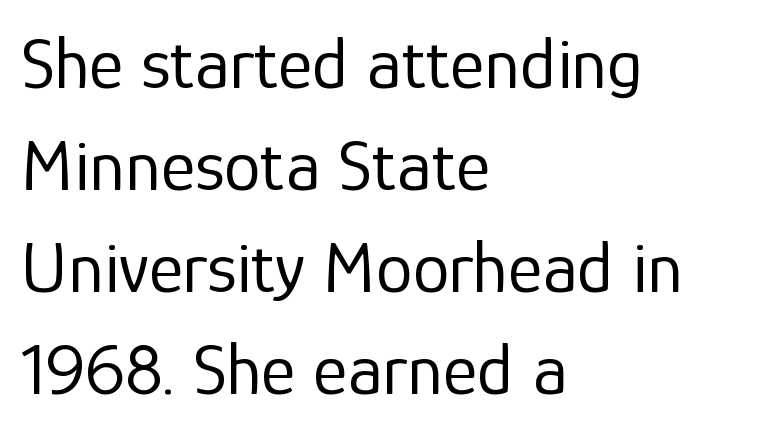
{"serif": "no", "italic": "no", "bold": "no", "weight": "regular", "width": "normal", "stroke_contrast": "low", "x_height": "medium", "monospaced": "no", "underline": "no", "align": "left", "line_spacing": "normal", "line_spacing_ratio": 1.38, "letter_spacing": "normal", "letter_spacing_em": 0.0, "glyph_px": 74}
